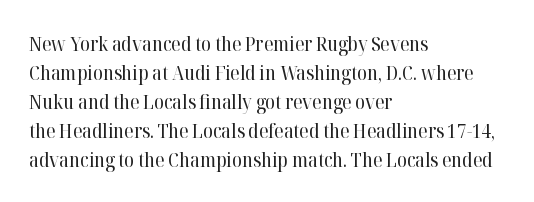
The image shows 20 px text type, upright; set left-aligned, normal line spacing (1.45x), normal letter spacing, not underlined.
